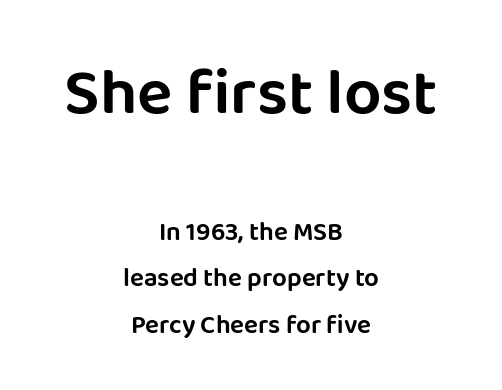
The face used here is rendered with its standard letterfit. Style check: upright. Neither beginnings nor endings align; midpoints do. Nothing sits at the stroke ends, so this counts as sans-serif. Which chunk is bigger? The first one — the top block dwarfs the bottom. The space beneath each line is pristine and unruled.
